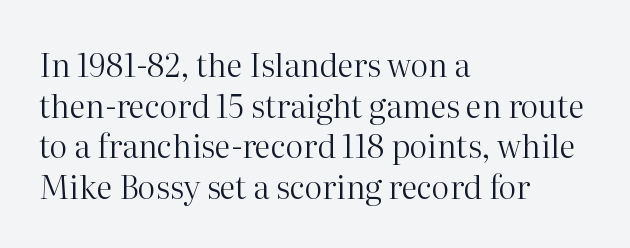
The image shows 32 px regular-weight serif type, upright; set left-aligned, normal line spacing (1.27x), normal letter spacing, not underlined; high stroke contrast and a medium x-height.
